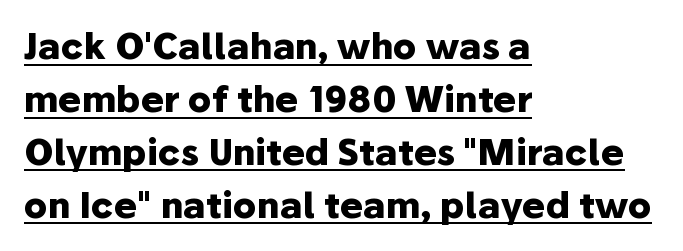
Is there an underline? Yes — a line sits under the letters. Vertical strokes here are truly vertical. Whoever set this chose a conventional vertical rhythm. Each glyph is drawn with heavy, bold strokes. The lines in this sample share a left origin and differ only in where they stop.
